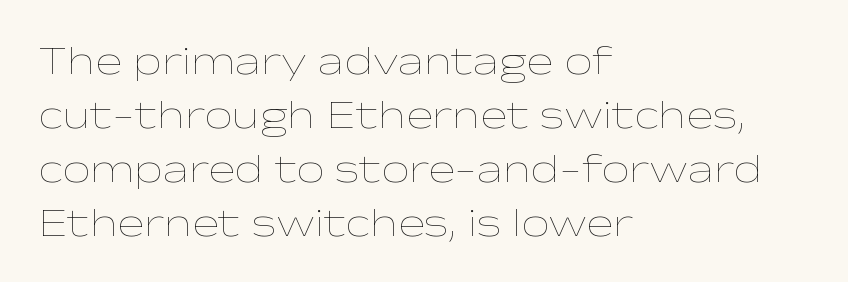
{"italic": "no", "bold": "no", "weight": "thin", "width": "wide", "stroke_contrast": "low", "x_height": "medium", "monospaced": "no", "underline": "no", "align": "left", "line_spacing": "normal", "line_spacing_ratio": 1.35, "letter_spacing": "normal", "letter_spacing_em": 0.0, "glyph_px": 40}
